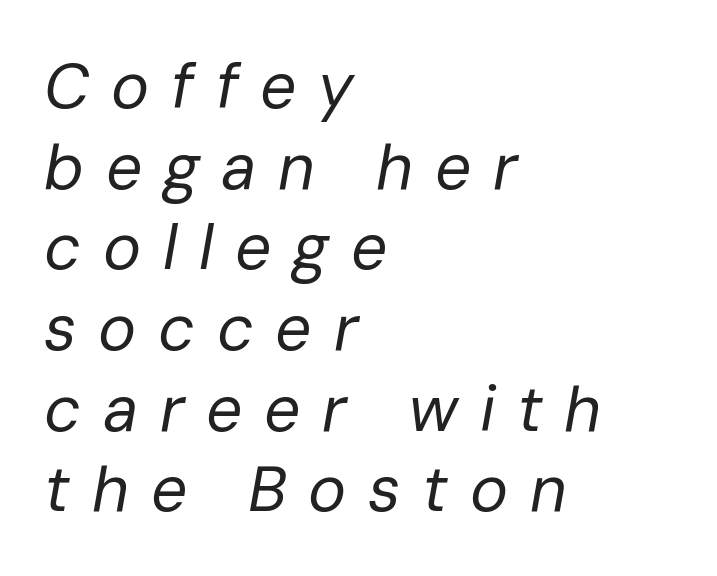
Q: Is the text bold? A: No.
Q: Is the text italic (slanted)? A: Yes, it leans right by about 10 degrees.
Q: Is the text underlined? A: No.
Q: How is the paragraph aligned? A: Left-aligned.
Q: Is the spacing between letters normal or unusually wide? A: Unusually wide.
Q: Is the spacing between lines tight, normal or loose? A: Normal.
Q: Width (condensed, normal, or wide)? A: Normal.
Q: Stroke contrast? A: Low.
Q: x-height? A: Medium.
Q: Monospaced? A: No.
